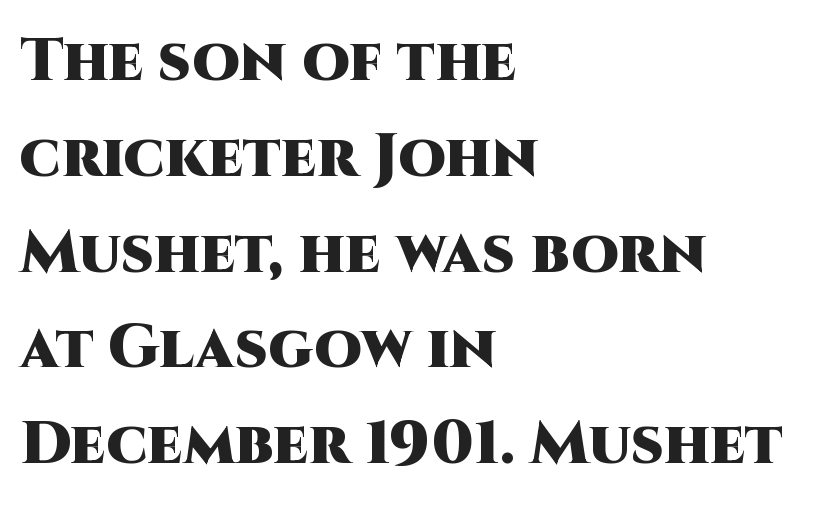
The image shows 61 px heavy sans-serif type, upright; set left-aligned, normal line spacing (1.57x), normal letter spacing, not underlined; high stroke contrast and a large x-height.
